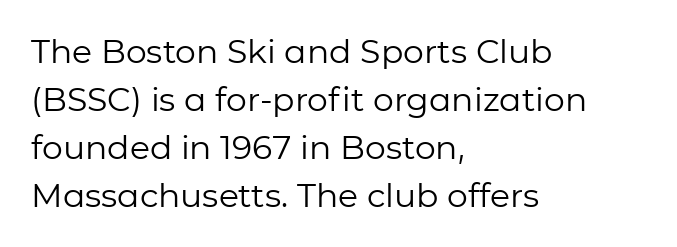
The image shows 33 px regular-weight sans-serif type, upright; set left-aligned, normal line spacing (1.45x), normal letter spacing, not underlined; low stroke contrast and a medium x-height.
